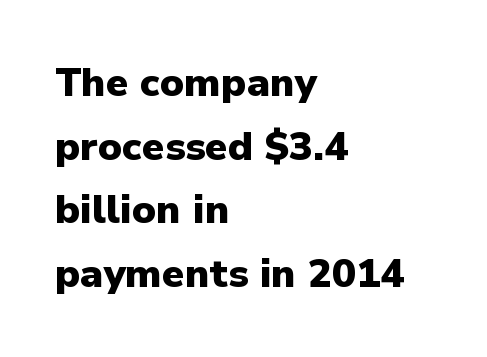
Q: Is the text bold? A: Yes.
Q: Is the text italic (slanted)? A: No, it is upright.
Q: Is the typeface a serif or a sans-serif typeface? A: Sans-serif.
Q: Is the text underlined? A: No.
Q: How is the paragraph aligned? A: Left-aligned.
Q: Is the spacing between letters normal or unusually wide? A: Normal.
Q: Is the spacing between lines tight, normal or loose? A: Normal.
Q: Width (condensed, normal, or wide)? A: Normal.
Q: Stroke contrast? A: Low.
Q: x-height? A: Medium.
Q: Monospaced? A: No.
